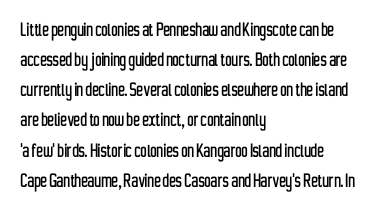
{"italic": "no", "underline": "no", "align": "left", "line_spacing": "normal", "line_spacing_ratio": 1.37, "letter_spacing": "normal", "letter_spacing_em": 0.0, "glyph_px": 22}
